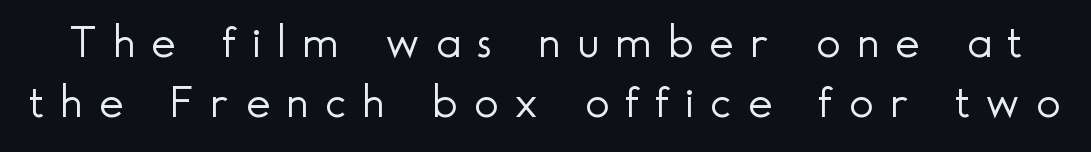
Q: Is the text bold? A: No.
Q: Is the text italic (slanted)? A: No, it is upright.
Q: Is the typeface a serif or a sans-serif typeface? A: Sans-serif.
Q: Is the text underlined? A: No.
Q: Is the spacing between letters normal or unusually wide? A: Unusually wide.
Q: Is the spacing between lines tight, normal or loose? A: Normal.
Q: Width (condensed, normal, or wide)? A: Normal.
Q: x-height? A: Small.
Q: Monospaced? A: No.
